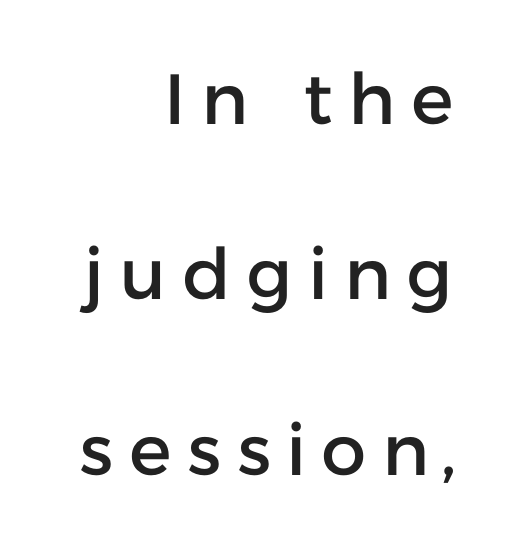
{"serif": "no", "italic": "no", "width": "normal", "stroke_contrast": "low", "x_height": "medium", "monospaced": "no", "underline": "no", "align": "right", "line_spacing": "loose", "line_spacing_ratio": 2.47, "letter_spacing": "wide", "letter_spacing_em": 0.23, "glyph_px": 71}
